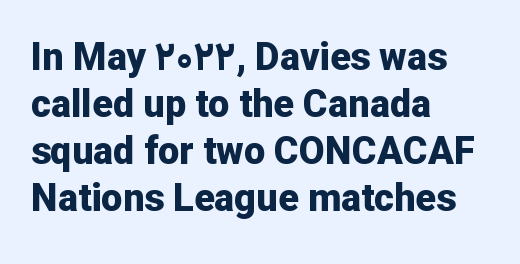
Weight: bold. Note: no serifs on the glyphs. Words appear dense and cohesive because spacing is normal. Beneath every word, the page is bare.
